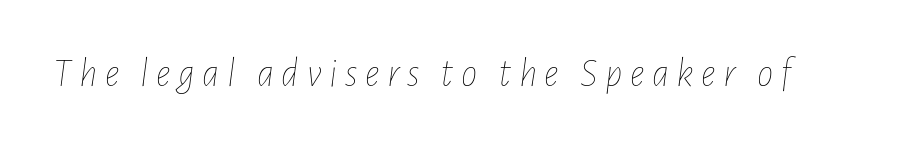
{"italic": "yes", "lean": "right", "slant_degrees": 7, "bold": "no", "weight": "thin", "width": "condensed", "stroke_contrast": "low", "x_height": "medium", "monospaced": "no", "underline": "no", "glyph_px": 41}
